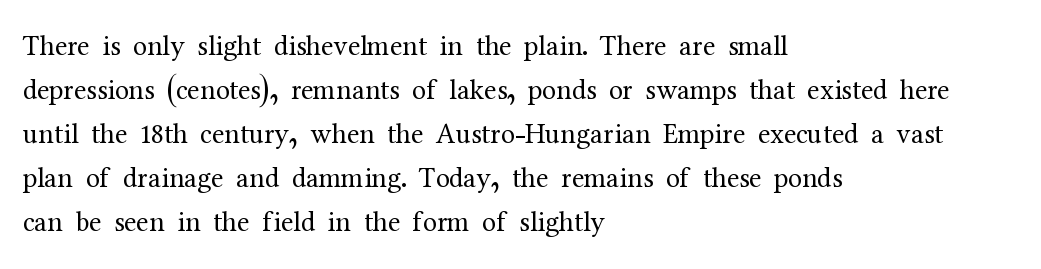
Regarding serifs, this sample has them. Visually the block forms a straight wall on the left and a jagged coastline on the right. The face looks like a standard text weight, possibly lighter. Tracking value appears to be zero — textbook default spacing. The foot of each line stays bare and open.
